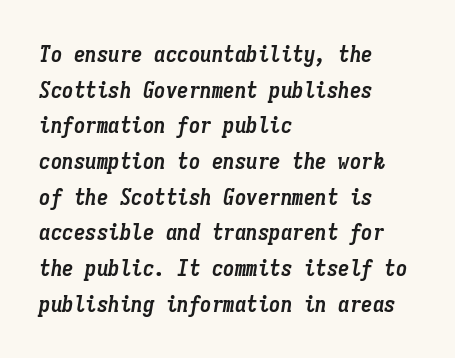
The letters sit at their default tracking, neither squeezed nor spread. The sample has been set heavy, in full bold. The rag falls on the right side of this text block. The leading is moderate, giving the passage an even texture. Any mark beneath the type? The region is blank. The whole block is typeset with a tilt.
